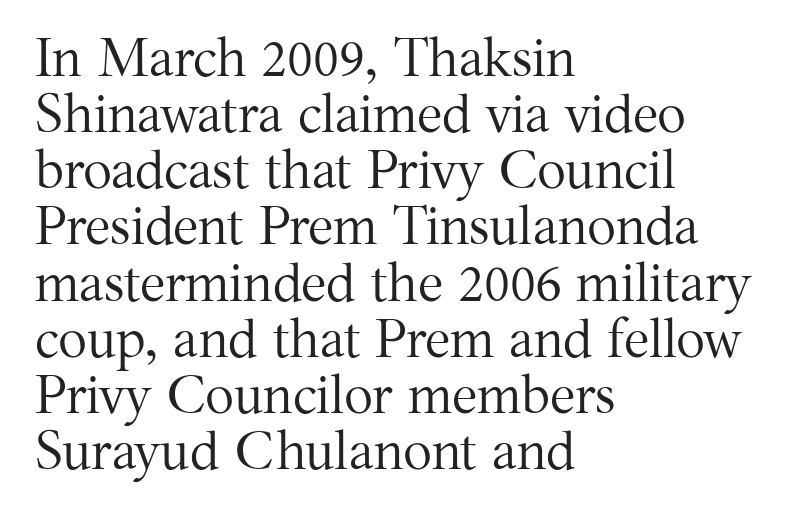
The image shows 54 px regular-weight serif type, upright; set left-aligned, tight line spacing (1.04x), normal letter spacing, not underlined; medium stroke contrast and a medium x-height.
